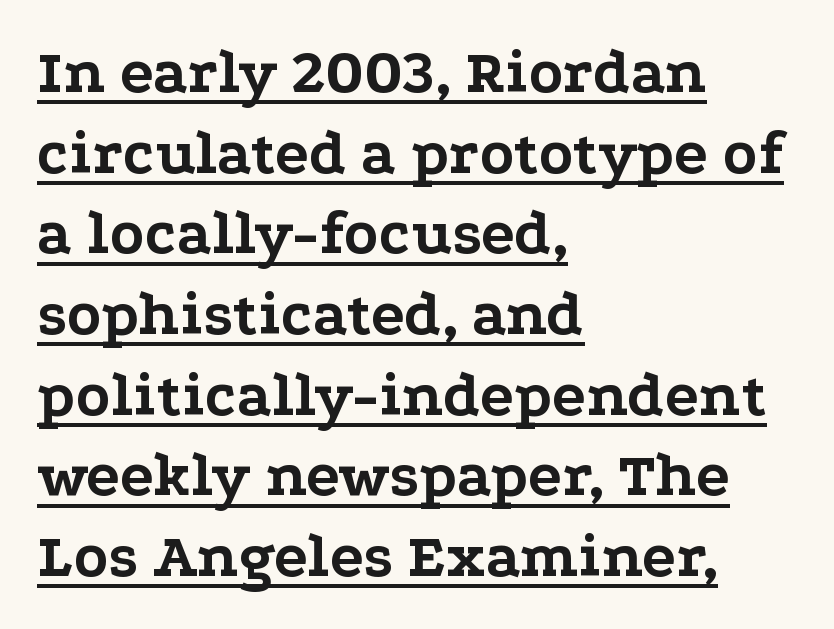
Does the lettering tilt? It doesn't — this is upright. Pretty heavy lettering here — definitely bold. The letters advance in unequal steps, a hallmark of proportional type. Horizontal bands of white between lines are of average thickness. The passage shown is underscored from start to finish.
